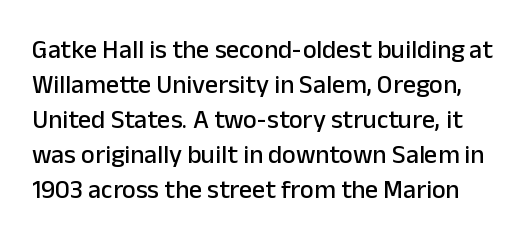
{"italic": "no", "underline": "no", "line_spacing": "normal", "line_spacing_ratio": 1.35, "letter_spacing": "normal", "letter_spacing_em": 0.0, "glyph_px": 26}
